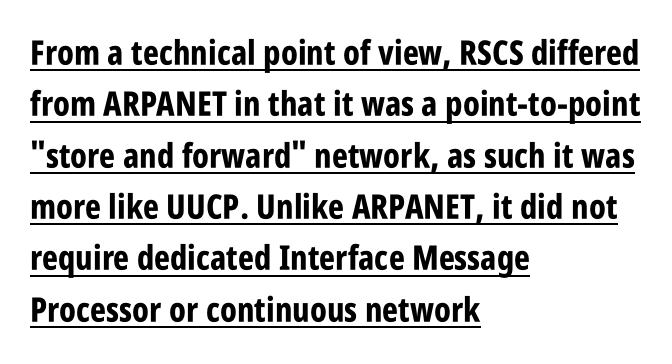
Q: Is the text bold? A: Yes.
Q: Is the text italic (slanted)? A: No, it is upright.
Q: Is the typeface a serif or a sans-serif typeface? A: Sans-serif.
Q: Is the text underlined? A: Yes.
Q: How is the paragraph aligned? A: Left-aligned.
Q: Is the spacing between letters normal or unusually wide? A: Normal.
Q: Is the spacing between lines tight, normal or loose? A: Normal.
Q: Width (condensed, normal, or wide)? A: Condensed.
Q: Stroke contrast? A: Low.
Q: x-height? A: Large.
Q: Monospaced? A: No.
